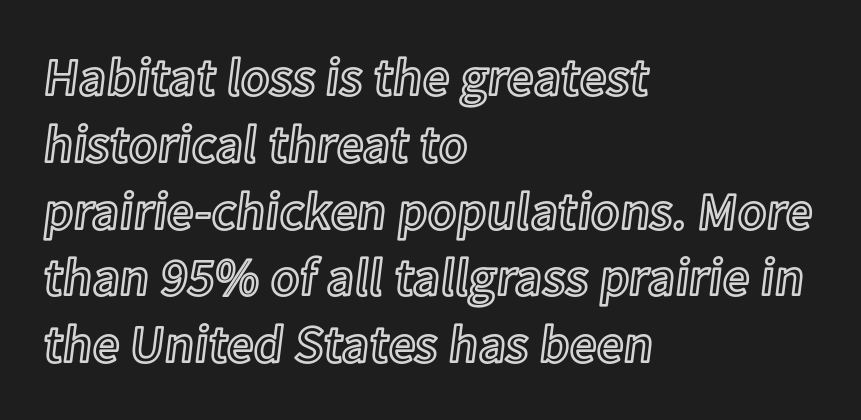
Q: Is the text italic (slanted)? A: Yes.
Q: Is the text underlined? A: No.
Q: How is the paragraph aligned? A: Left-aligned.
Q: Is the spacing between letters normal or unusually wide? A: Normal.
Q: Is the spacing between lines tight, normal or loose? A: Normal.
Q: Width (condensed, normal, or wide)? A: Normal.
Q: x-height? A: Medium.
Q: Monospaced? A: No.
